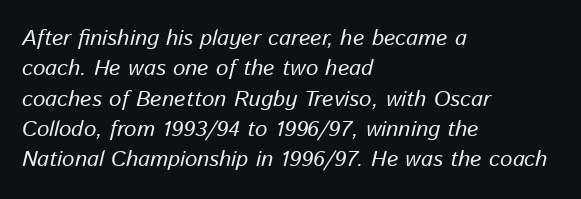
Rendered with sloped, italic letterforms. The strip under each line holds only bare page. The paragraph has a hard left edge and a soft right edge. If you measured baseline to baseline, you'd find a middling distance. The letters sit at their default tracking, neither squeezed nor spread.
